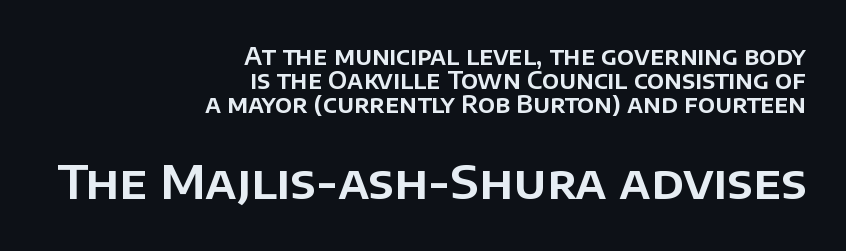
The image shows 47 px sans-serif type, upright; set right-aligned, tight line spacing (1.01x), normal letter spacing, not underlined; the second (bottom) block is 1.96x larger; low stroke contrast and a large x-height.
